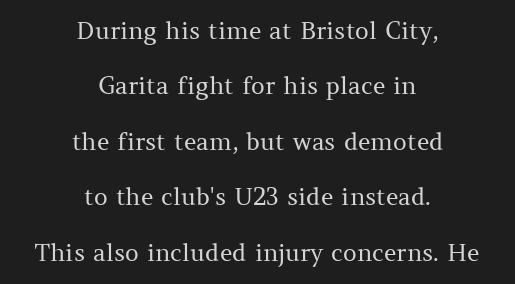
The image shows 24 px text type, upright; set centered, loose line spacing (2.31x), normal letter spacing, not underlined.
